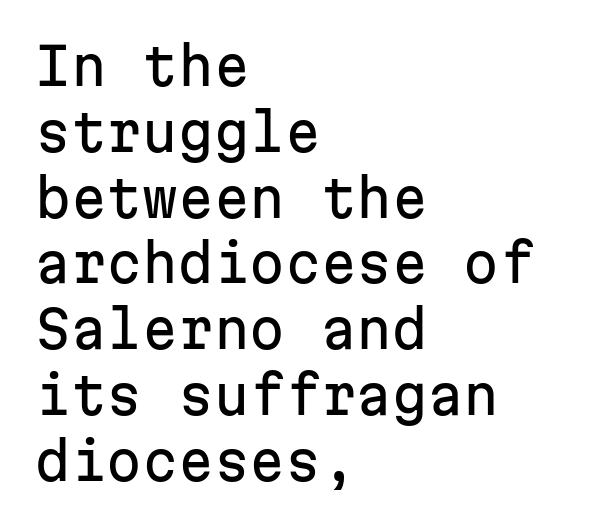
The image shows 51 px sans-serif type, upright, monospaced; set left-aligned, normal line spacing (1.29x), normal letter spacing, not underlined; low stroke contrast and a medium x-height.
